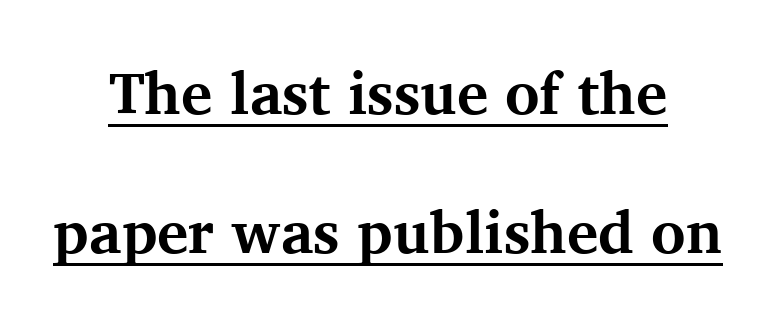
Q: Is the text bold? A: Yes.
Q: Is the text italic (slanted)? A: No, it is upright.
Q: Is the typeface a serif or a sans-serif typeface? A: Serif.
Q: Is the text underlined? A: Yes.
Q: How is the paragraph aligned? A: Centered.
Q: Is the spacing between letters normal or unusually wide? A: Normal.
Q: Is the spacing between lines tight, normal or loose? A: Loose.
Q: Width (condensed, normal, or wide)? A: Normal.
Q: Stroke contrast? A: Medium.
Q: x-height? A: Medium.
Q: Monospaced? A: No.
